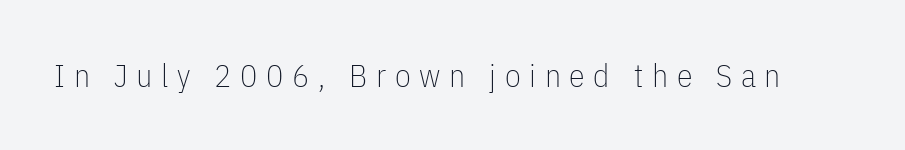
What kind of face is this? One without serifs — a sans. Tall strokes in this sample are plumb rather than angled. Weight: regular or lighter. Compared with typical body copy, the letter spacing here is much looser. Character widths vary here, with narrow letters taking less room than wide ones. Each row of text sits above clean, open space.
